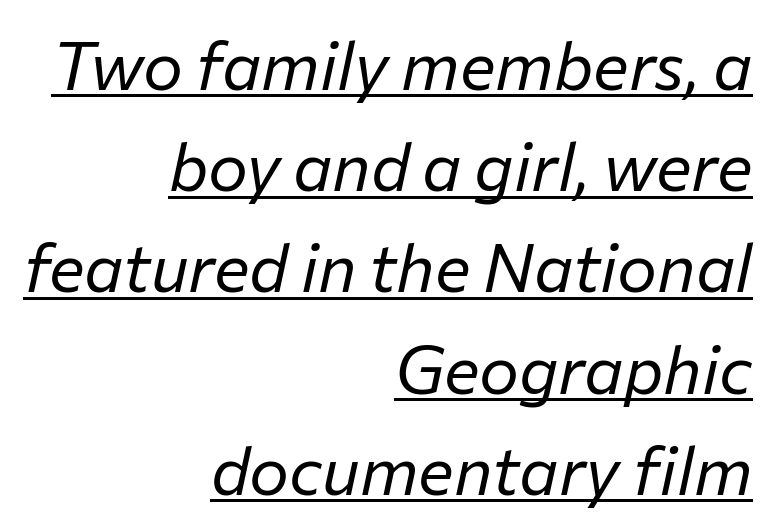
The image shows 67 px regular-weight type, italic (leaning right); set right-aligned, normal line spacing (1.51x), normal letter spacing, underlined; low stroke contrast and a medium x-height.
